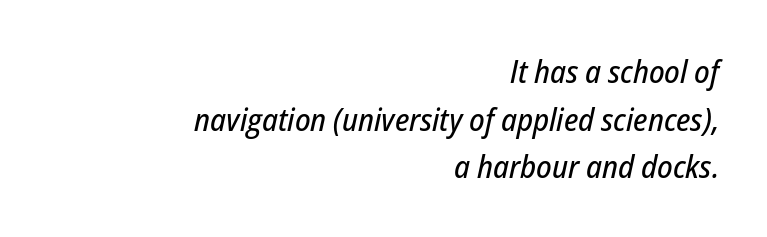
The image shows 32 px condensed type, italic (leaning right); set right-aligned, normal line spacing (1.49x), normal letter spacing, not underlined; low stroke contrast and a medium x-height.
